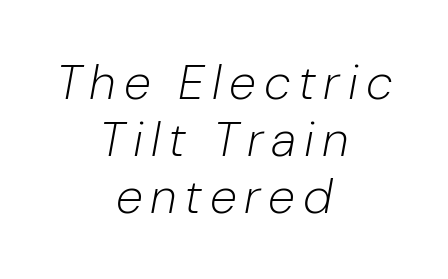
The image shows 49 px light type, italic (leaning right); set centered, line spacing 1.16x, not underlined; low stroke contrast and a medium x-height.
